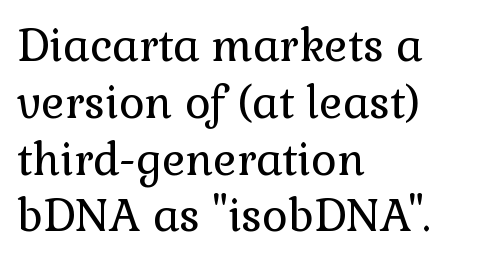
The image shows 44 px regular-weight serif type, upright; set left-aligned, normal line spacing (1.29x), normal letter spacing, not underlined; low stroke contrast and a medium x-height.
